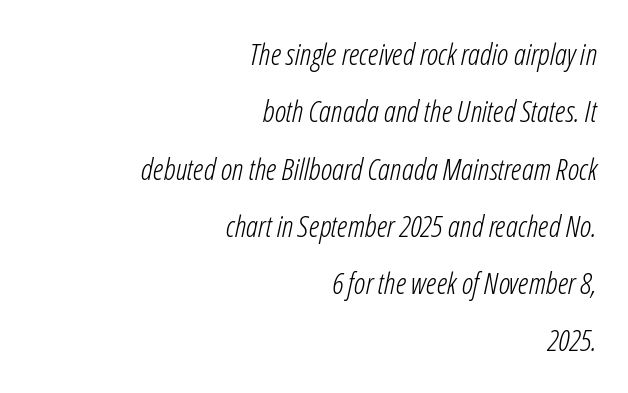
{"italic": "yes", "lean": "right", "slant_degrees": 12, "bold": "no", "weight": "light", "width": "condensed", "stroke_contrast": "low", "x_height": "medium", "monospaced": "no", "underline": "no", "align": "right", "line_spacing": "loose", "line_spacing_ratio": 1.91, "letter_spacing": "normal", "letter_spacing_em": 0.0, "glyph_px": 30}
